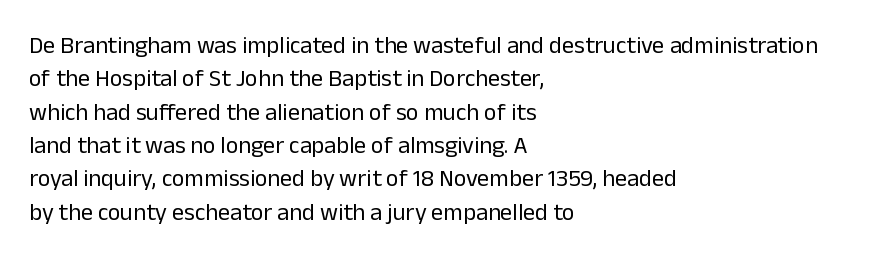
The image shows 24 px text type, upright; set left-aligned, normal line spacing (1.39x), normal letter spacing, not underlined.
